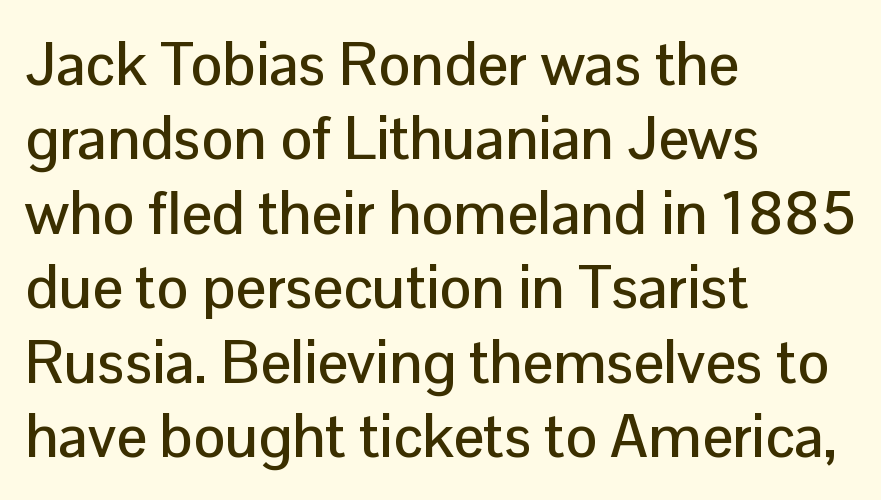
{"serif": "no", "italic": "no", "width": "normal", "stroke_contrast": "low", "x_height": "medium", "monospaced": "no", "underline": "no", "align": "left", "line_spacing_ratio": 1.24, "letter_spacing": "normal", "letter_spacing_em": 0.0, "glyph_px": 60}
